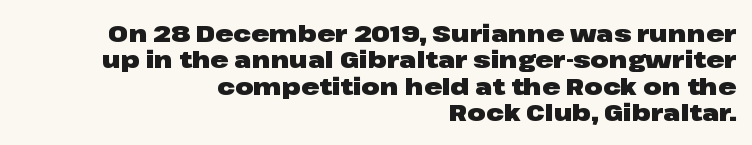
The image shows 24 px bold type, upright; set right-aligned, tight line spacing (1.1x), normal letter spacing, not underlined.
